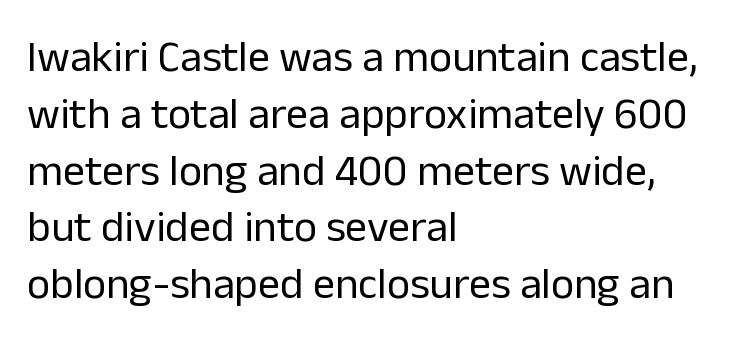
The image shows 44 px regular-weight sans-serif type, upright; set left-aligned, normal line spacing (1.29x), normal letter spacing, not underlined; low stroke contrast and a medium x-height.
